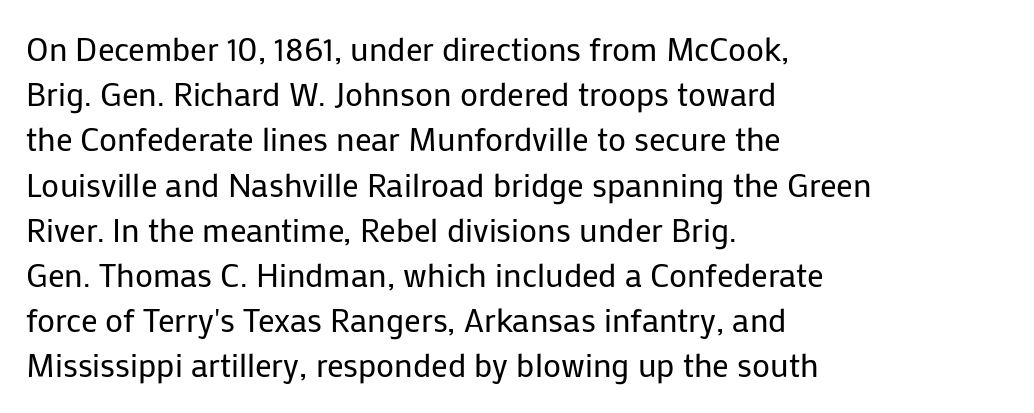
The image shows 33 px regular-weight sans-serif type, upright; set left-aligned, normal line spacing (1.37x), normal letter spacing, not underlined; low stroke contrast and a medium x-height.
